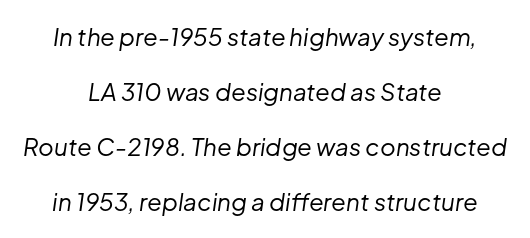
{"italic": "yes", "lean": "right", "slant_degrees": 8, "bold": "no", "underline": "no", "align": "center", "line_spacing": "loose", "line_spacing_ratio": 2.29, "letter_spacing": "normal", "letter_spacing_em": 0.0, "glyph_px": 24}
